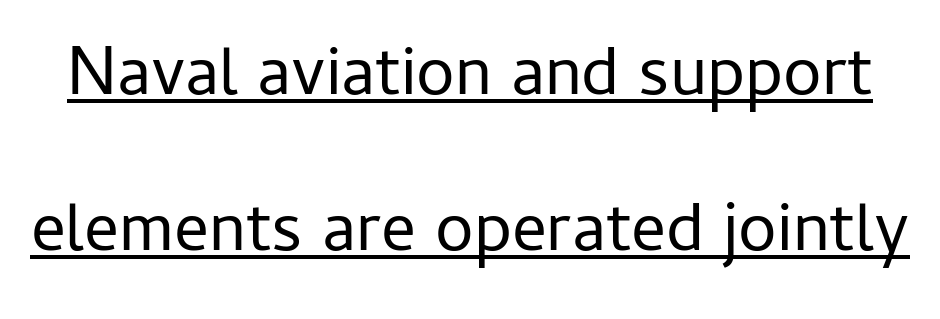
Q: Is the text bold? A: No.
Q: Is the text italic (slanted)? A: No, it is upright.
Q: Is the typeface a serif or a sans-serif typeface? A: Sans-serif.
Q: Is the text underlined? A: Yes.
Q: Is the spacing between letters normal or unusually wide? A: Normal.
Q: Is the spacing between lines tight, normal or loose? A: Loose.
Q: Width (condensed, normal, or wide)? A: Normal.
Q: Stroke contrast? A: Low.
Q: x-height? A: Medium.
Q: Monospaced? A: No.
